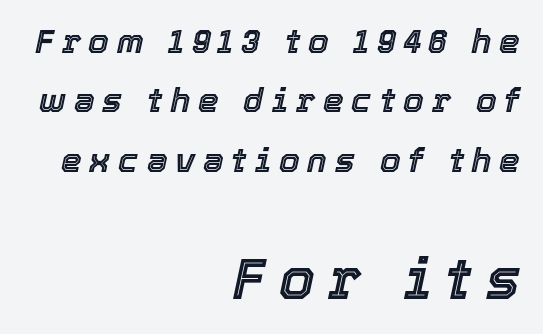
Do the characters align in a grid? No, the font is proportional. Posture: slanted. Between these two stacked blocks, the lower one wins on size. The gaps between neighbouring characters are conspicuously large. Beneath every word, the page is bare.
